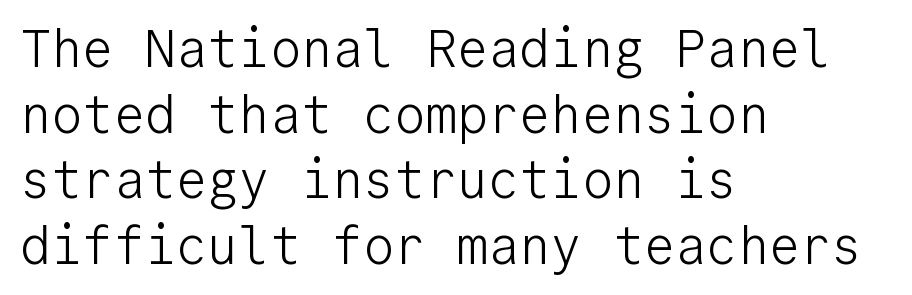
The image shows 52 px light sans-serif type, upright, monospaced; set left-aligned, normal line spacing (1.26x), normal letter spacing, not underlined; low stroke contrast and a medium x-height.
